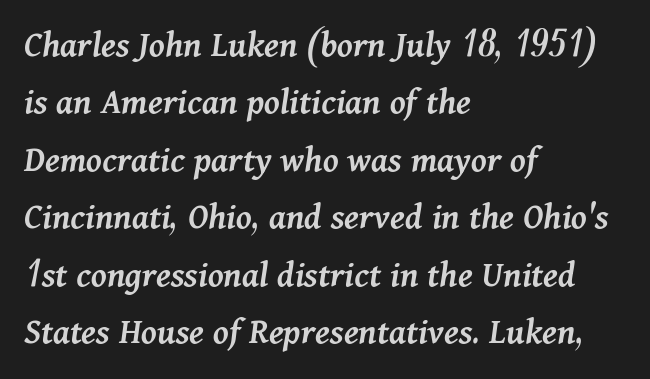
The image shows 38 px semibold type, italic (leaning right); set left-aligned, normal line spacing (1.51x), normal letter spacing, not underlined; medium stroke contrast and a medium x-height.
